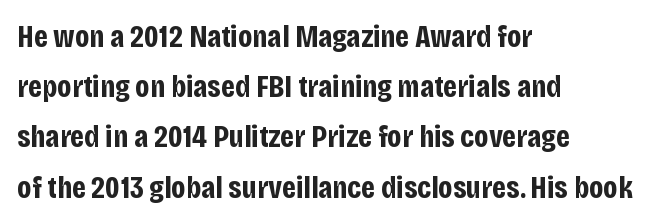
{"serif": "no", "italic": "no", "bold": "yes", "weight": "bold", "width": "condensed", "stroke_contrast": "low", "x_height": "large", "monospaced": "no", "underline": "no", "align": "left", "line_spacing": "normal", "line_spacing_ratio": 1.57, "letter_spacing": "normal", "letter_spacing_em": 0.0, "glyph_px": 32}
